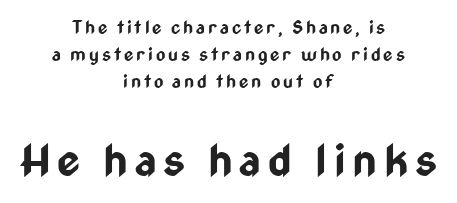
{"serif": "no", "italic": "no", "bold": "yes", "weight": "bold", "width": "condensed", "stroke_contrast": "low", "x_height": "medium", "monospaced": "no", "underline": "no", "align": "center", "line_spacing": "normal", "line_spacing_ratio": 1.51, "larger_block": "second", "size_ratio": 2.44, "glyph_px": 44}
